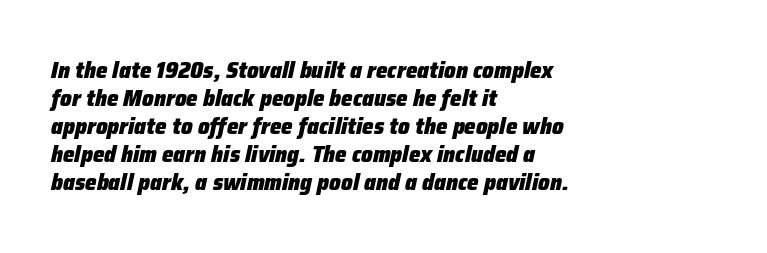
Caption: bold face, heavy strokes. Quick note: italic. The area under the type is left untouched. These lines stack with their left ends in a neat column. This sample uses plain, unmodified letter spacing.
